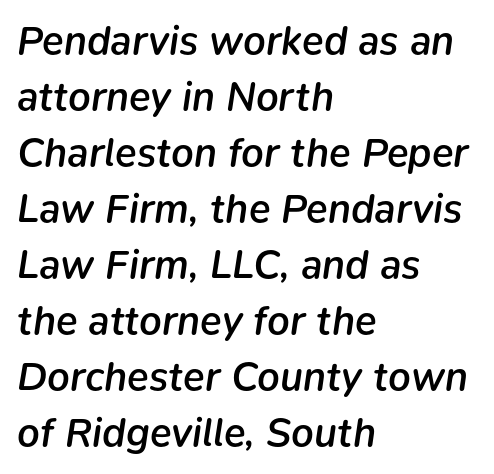
Q: Is the text bold? A: Semi-bold.
Q: Is the text italic (slanted)? A: Yes, it leans right by about 9 degrees.
Q: Is the text underlined? A: No.
Q: How is the paragraph aligned? A: Left-aligned.
Q: Is the spacing between letters normal or unusually wide? A: Normal.
Q: Is the spacing between lines tight, normal or loose? A: Normal.
Q: Width (condensed, normal, or wide)? A: Normal.
Q: Stroke contrast? A: Low.
Q: x-height? A: Medium.
Q: Monospaced? A: No.
